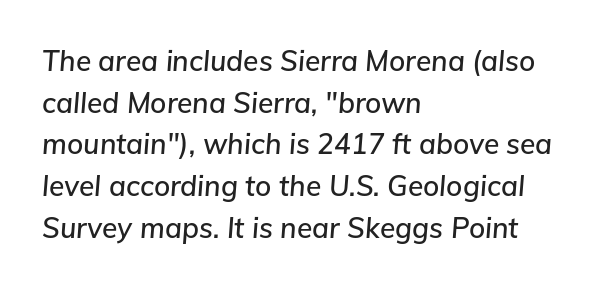
The image shows 28 px text type, italic (leaning right); set left-aligned, normal line spacing (1.49x), normal letter spacing, not underlined; low stroke contrast and a medium x-height.
